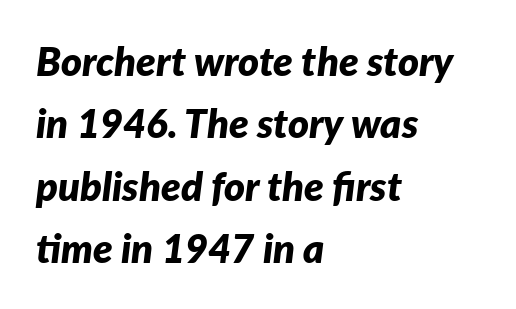
Just letters on the line, the space beneath them empty. A classic flush-left, rag-right setting is used for this passage. Line spacing here is normal. Characters are canted at an angle relative to the baseline's perpendicular. Varying glyph widths throughout — classic text-font behaviour. This is heavy type, rendered in bold.
